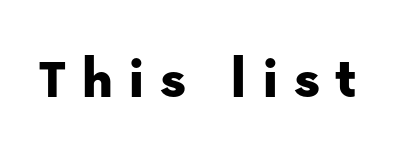
Q: Is the text italic (slanted)? A: No, it is upright.
Q: Is the typeface a serif or a sans-serif typeface? A: Sans-serif.
Q: Is the text underlined? A: No.
Q: Is the spacing between letters normal or unusually wide? A: Unusually wide.
Q: Width (condensed, normal, or wide)? A: Normal.
Q: Stroke contrast? A: Low.
Q: x-height? A: Medium.
Q: Monospaced? A: No.
